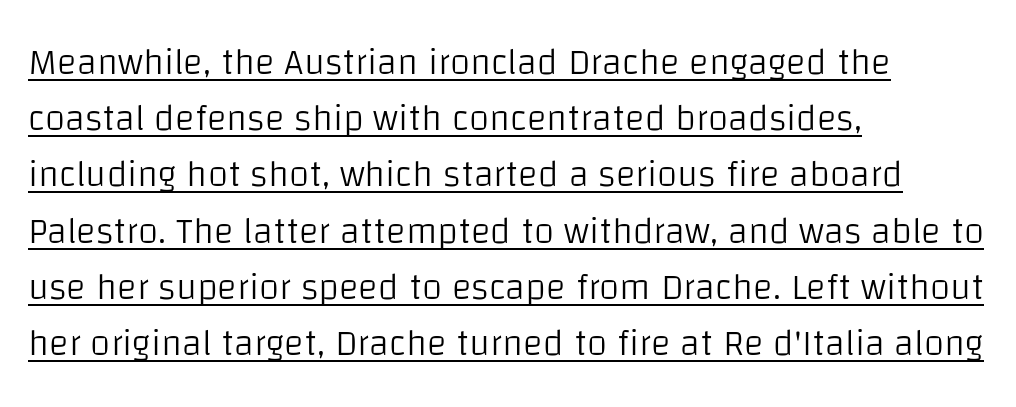
The image shows 37 px light sans-serif type, upright; set left-aligned, normal line spacing (1.52x), normal letter spacing, underlined; low stroke contrast and a large x-height.
